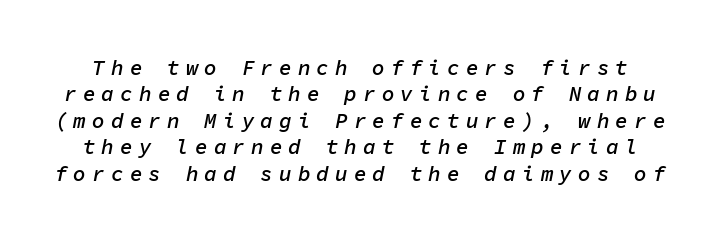
The string is rendered with underlining switched off. If you drew a line through each stem, it would be angled. What stands out about the letter spacing? Its width — letters are far apart. Summary of weight: moderately heavy, a semibold.
